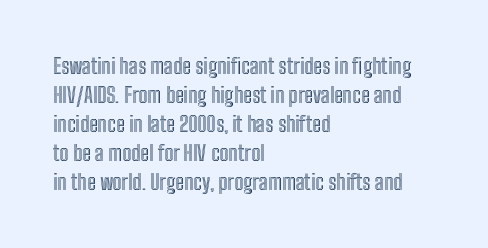
{"italic": "no", "underline": "no", "align": "left", "line_spacing": "normal", "line_spacing_ratio": 1.38, "letter_spacing": "normal", "letter_spacing_em": 0.0, "glyph_px": 21}
